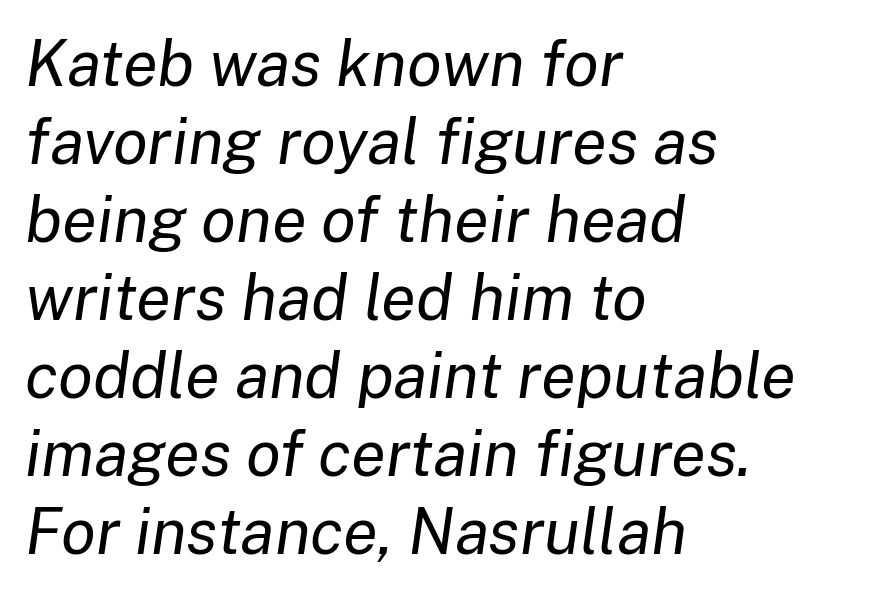
The image shows 64 px regular-weight type, italic (leaning right); set left-aligned, line spacing 1.22x, normal letter spacing, not underlined; low stroke contrast and a medium x-height.
